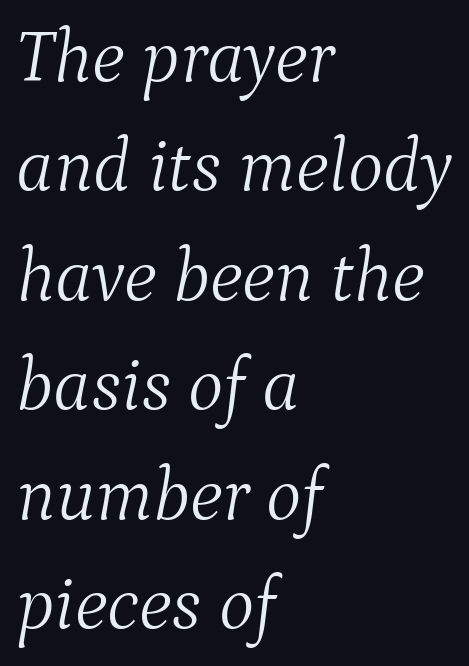
Whoever set this chose a conventional vertical rhythm. The lines are quadded left. Each row of text sits above clean, open space. It's the slanting kind of type. Unbolded letterforms with no extra heft. The line texture is even and compact thanks to regular tracking.
